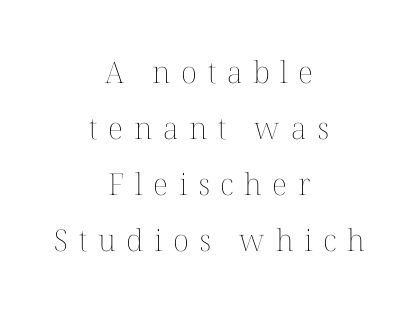
{"italic": "no", "bold": "no", "weight": "thin", "width": "normal", "stroke_contrast": "medium", "x_height": "medium", "monospaced": "no", "underline": "no", "align": "center", "line_spacing_ratio": 1.87, "letter_spacing": "wide", "letter_spacing_em": 0.35, "glyph_px": 30}
